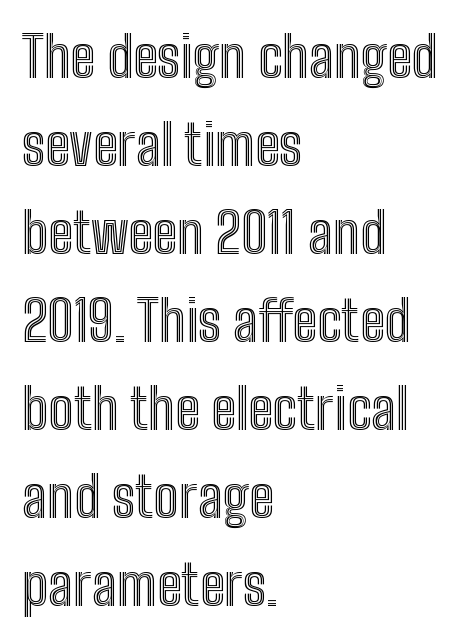
Q: Is the text italic (slanted)? A: No, it is upright.
Q: Is the text underlined? A: No.
Q: How is the paragraph aligned? A: Left-aligned.
Q: Is the spacing between letters normal or unusually wide? A: Normal.
Q: Is the spacing between lines tight, normal or loose? A: Normal.
Q: Width (condensed, normal, or wide)? A: Condensed.
Q: x-height? A: Medium.
Q: Monospaced? A: No.
